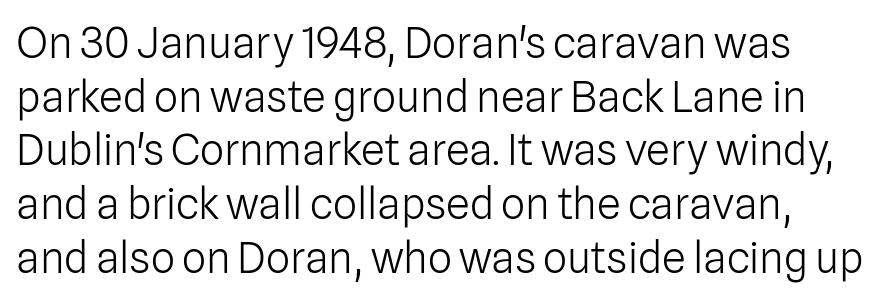
Q: Is the text bold? A: No.
Q: Is the text italic (slanted)? A: No, it is upright.
Q: Is the typeface a serif or a sans-serif typeface? A: Sans-serif.
Q: Is the text underlined? A: No.
Q: Is the spacing between letters normal or unusually wide? A: Normal.
Q: Is the spacing between lines tight, normal or loose? A: Normal.
Q: Width (condensed, normal, or wide)? A: Normal.
Q: Stroke contrast? A: Low.
Q: x-height? A: Medium.
Q: Monospaced? A: No.
